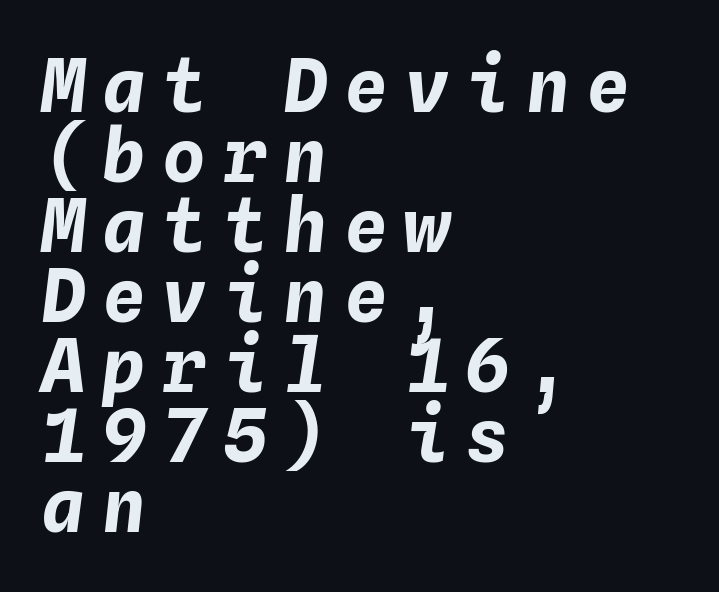
{"italic": "yes", "lean": "right", "slant_degrees": 4, "bold": "yes", "weight": "bold", "width": "normal", "stroke_contrast": "low", "x_height": "medium", "monospaced": "yes", "underline": "no", "align": "left", "line_spacing": "tight", "line_spacing_ratio": 0.96, "letter_spacing": "wide", "letter_spacing_em": 0.23, "glyph_px": 73}
